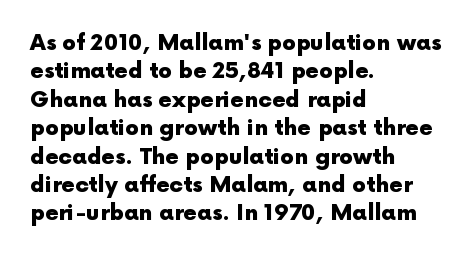
{"italic": "no", "bold": "yes", "underline": "no", "align": "left", "line_spacing": "normal", "line_spacing_ratio": 1.29, "letter_spacing": "normal", "letter_spacing_em": 0.0, "glyph_px": 22}
